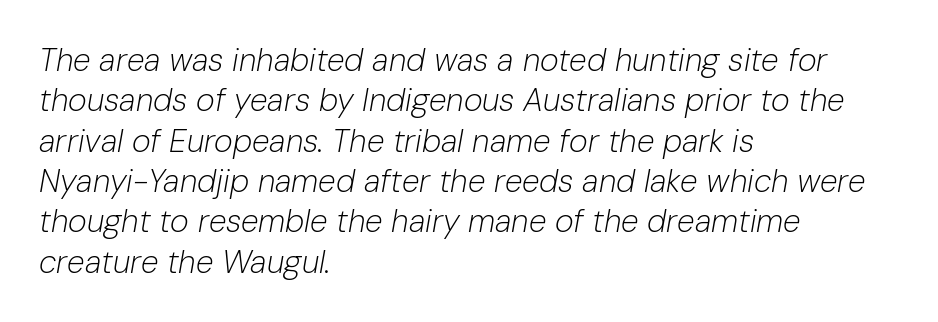
Stroke mass is kept to a normal reading level or below. The face used here is proportionally spaced, like ordinary book or web type. Look at the tracking — it's just the regular setting, nothing added. Descender tails drop into unmarked territory. Compared with ordinary roman type, these characters are visibly tilted.
